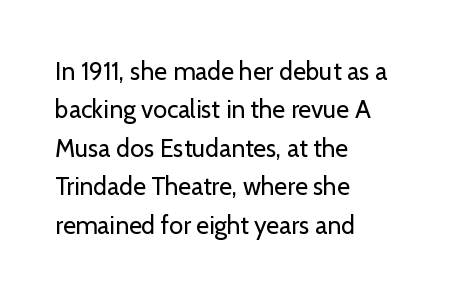
This sample uses an upright cut, with every glyph sitting square on the baseline. The string is rendered with underlining switched off. Tracking value appears to be zero — textbook default spacing. The lines in this sample share a left origin and differ only in where they stop. Vertical spacing — default.
